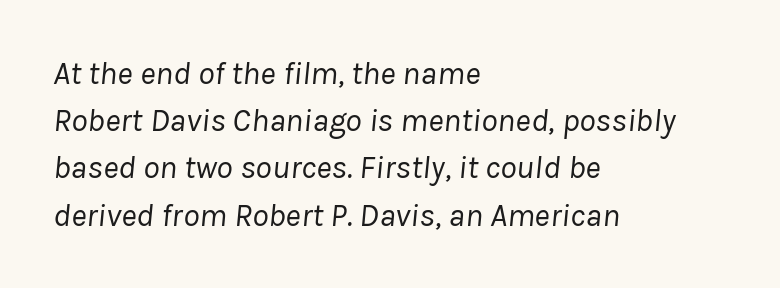
{"italic": "yes", "lean": "right", "slant_degrees": 8, "bold": "no", "weight": "regular", "width": "normal", "stroke_contrast": "low", "x_height": "medium", "monospaced": "no", "underline": "no", "align": "left", "line_spacing": "normal", "line_spacing_ratio": 1.43, "letter_spacing": "normal", "letter_spacing_em": 0.0, "glyph_px": 33}
